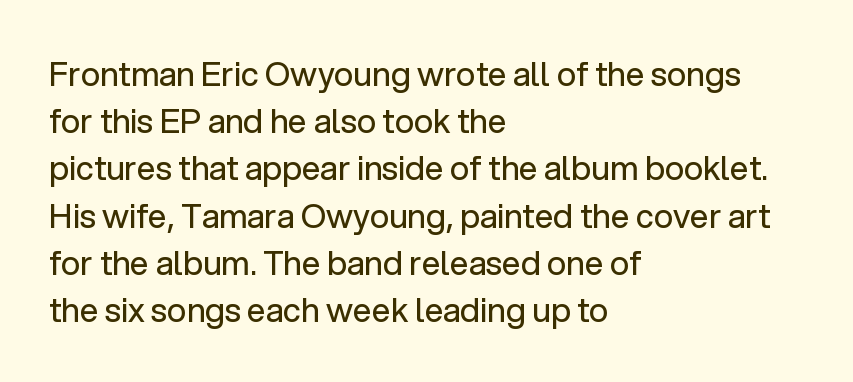
Q: Is the text bold? A: No.
Q: Is the text italic (slanted)? A: No, it is upright.
Q: Is the typeface a serif or a sans-serif typeface? A: Sans-serif.
Q: Is the text underlined? A: No.
Q: How is the paragraph aligned? A: Left-aligned.
Q: Is the spacing between letters normal or unusually wide? A: Normal.
Q: Is the spacing between lines tight, normal or loose? A: Normal.
Q: Width (condensed, normal, or wide)? A: Normal.
Q: Stroke contrast? A: Low.
Q: x-height? A: Medium.
Q: Monospaced? A: No.
